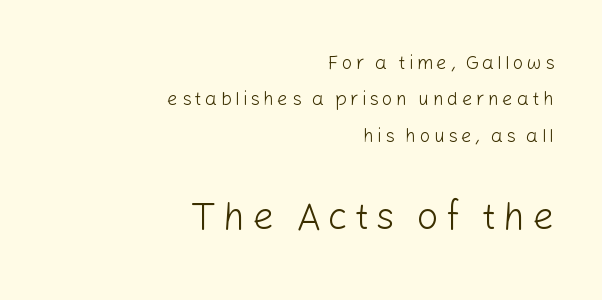
{"serif": "no", "italic": "no", "bold": "no", "weight": "light", "width": "normal", "stroke_contrast": "low", "x_height": "medium", "monospaced": "no", "underline": "no", "align": "right", "line_spacing": "loose", "line_spacing_ratio": 1.92, "larger_block": "second", "size_ratio": 2.0, "glyph_px": 38}
